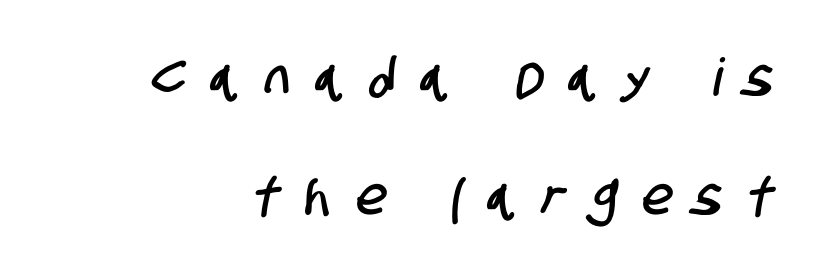
{"serif": "no", "width": "condensed", "stroke_contrast": "low", "x_height": "large", "monospaced": "no", "underline": "no", "line_spacing": "loose", "line_spacing_ratio": 2.29, "letter_spacing": "wide", "letter_spacing_em": 0.49, "glyph_px": 52}
